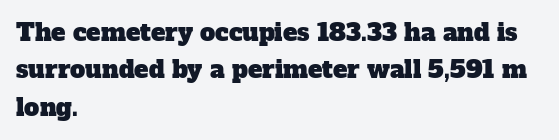
{"underline": "no", "align": "left", "line_spacing": "normal", "line_spacing_ratio": 1.56, "letter_spacing": "normal", "letter_spacing_em": 0.0, "glyph_px": 24}
